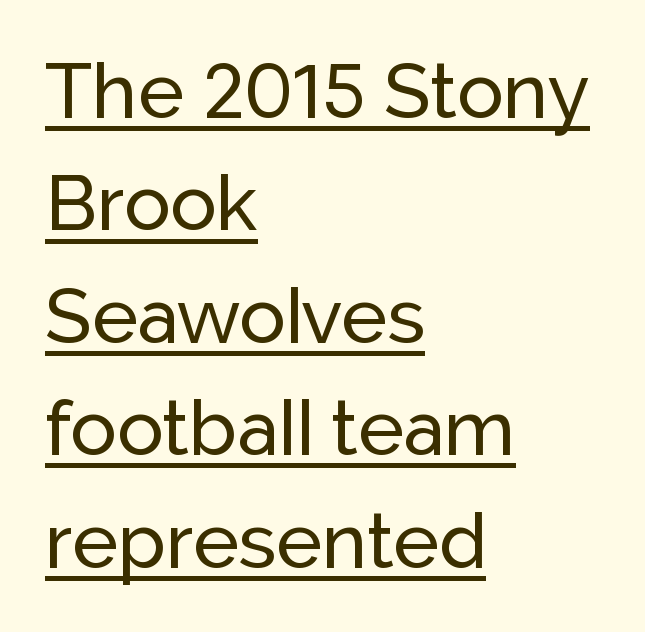
The image shows 77 px sans-serif type, upright; set left-aligned, normal line spacing (1.46x), normal letter spacing, underlined; low stroke contrast and a medium x-height.
